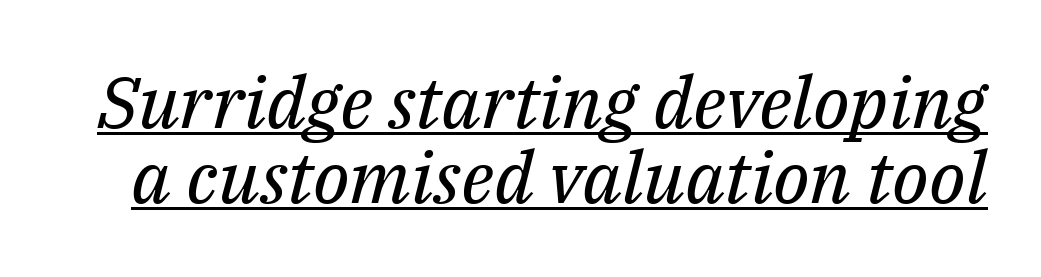
Q: Is the text bold? A: No.
Q: Is the text italic (slanted)? A: Yes, it leans right by about 14 degrees.
Q: Is the typeface a serif or a sans-serif typeface? A: Serif.
Q: Is the text underlined? A: Yes.
Q: Is the spacing between letters normal or unusually wide? A: Normal.
Q: Is the spacing between lines tight, normal or loose? A: Tight.
Q: Width (condensed, normal, or wide)? A: Normal.
Q: Stroke contrast? A: Medium.
Q: x-height? A: Medium.
Q: Monospaced? A: No.
